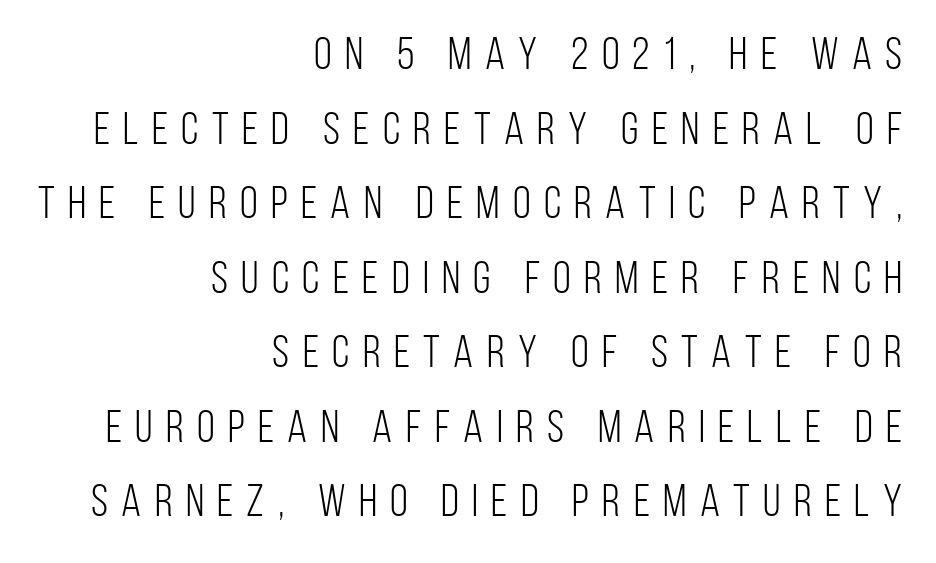
Q: Is the text bold? A: No.
Q: Is the text italic (slanted)? A: No, it is upright.
Q: Is the typeface a serif or a sans-serif typeface? A: Sans-serif.
Q: Is the text underlined? A: No.
Q: How is the paragraph aligned? A: Right-aligned.
Q: Is the spacing between letters normal or unusually wide? A: Unusually wide.
Q: Is the spacing between lines tight, normal or loose? A: Normal.
Q: Width (condensed, normal, or wide)? A: Condensed.
Q: Stroke contrast? A: Low.
Q: x-height? A: Large.
Q: Monospaced? A: No.
